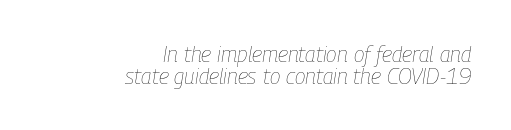
Look at the tracking — it's just the regular setting, nothing added. The text block is weighted toward the right margin, trailing off unevenly leftward. The specimen reads as italic at a glance. The specimen omits any rule beneath the text block's lines.
